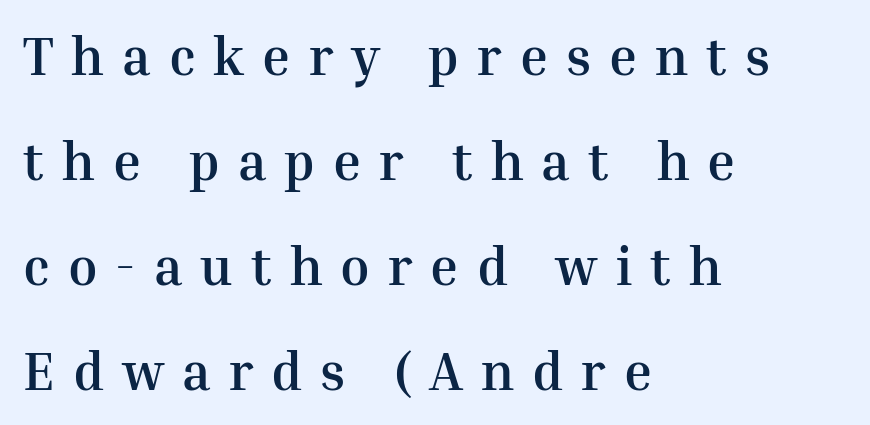
The image shows 53 px semibold serif type, upright; set left-aligned, loose line spacing (1.98x), unusually wide letter spacing (+0.34 em), not underlined; medium stroke contrast and a medium x-height.
